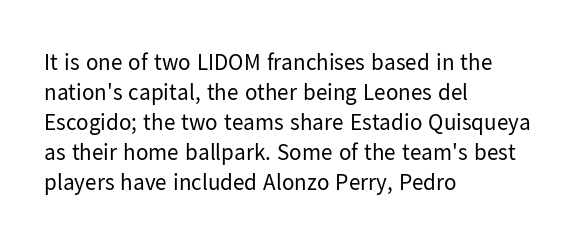
The lines are quadded left. The font sits on the lighter half of the weight spectrum, regular included. Tracking here is standard; glyphs follow each other at the usual distance. Italic? Not at all — the glyphs are vertical. Rule under the text: the space is simply empty.
